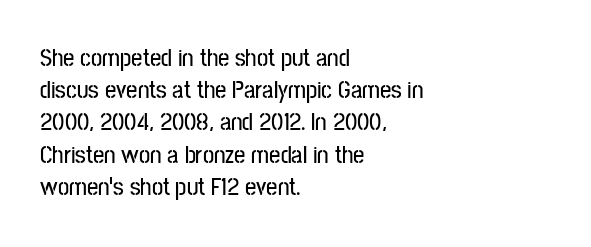
Q: Is the text italic (slanted)? A: No, it is upright.
Q: Is the text underlined? A: No.
Q: How is the paragraph aligned? A: Left-aligned.
Q: Is the spacing between letters normal or unusually wide? A: Normal.
Q: Is the spacing between lines tight, normal or loose? A: Normal.
